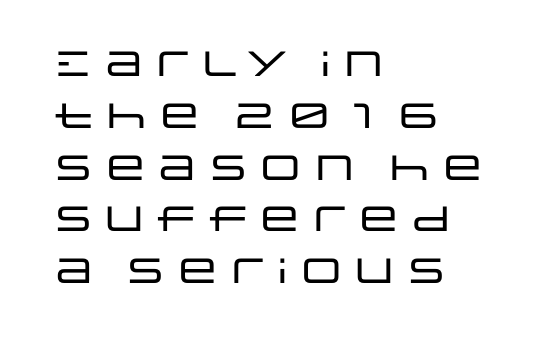
The image shows 35 px wide sans-serif type, upright; set left-aligned, normal line spacing (1.48x), normal letter spacing, not underlined; low stroke contrast and a large x-height.
